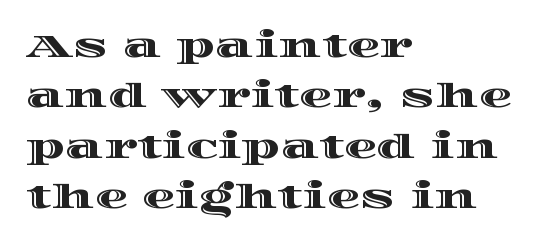
{"italic": "no", "width": "wide", "x_height": "large", "monospaced": "no", "underline": "no", "align": "left", "line_spacing": "normal", "line_spacing_ratio": 1.53, "letter_spacing": "normal", "letter_spacing_em": 0.0, "glyph_px": 33}
